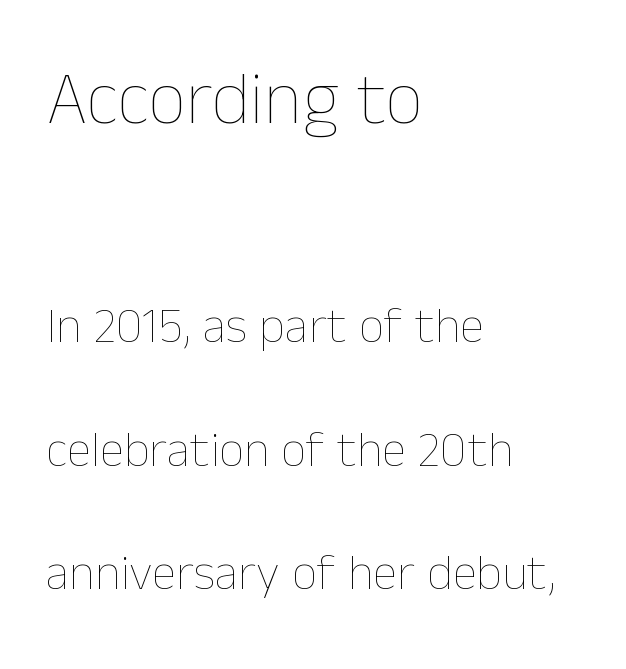
The image shows 75 px thin type, upright; set left-aligned, loose line spacing (2.47x), normal letter spacing, not underlined; the first (top) block is 1.5x larger; low stroke contrast and a medium x-height.
